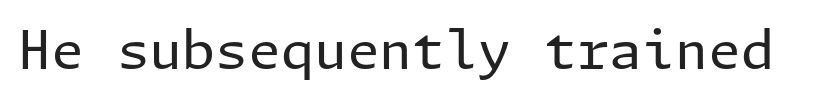
{"serif": "no", "italic": "no", "bold": "no", "weight": "regular", "width": "normal", "stroke_contrast": "low", "x_height": "medium", "underline": "no", "letter_spacing": "normal", "letter_spacing_em": 0.0, "glyph_px": 53}
